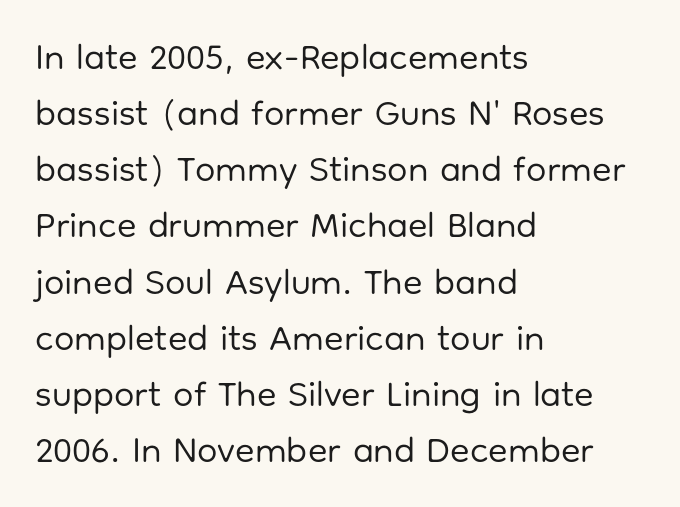
{"serif": "no", "italic": "no", "bold": "no", "weight": "regular", "width": "normal", "stroke_contrast": "low", "x_height": "medium", "monospaced": "no", "underline": "no", "align": "left", "line_spacing": "normal", "line_spacing_ratio": 1.56, "letter_spacing": "normal", "letter_spacing_em": 0.0, "glyph_px": 36}
